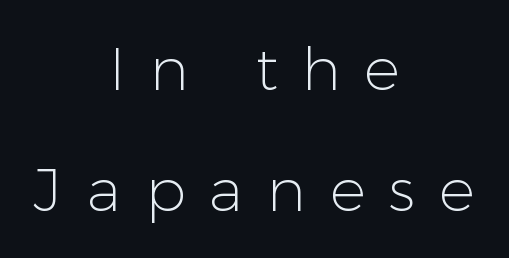
The image shows 60 px light sans-serif type, upright; set centered, loose line spacing (2.01x), unusually wide letter spacing (+0.4 em), not underlined; low stroke contrast and a medium x-height.
